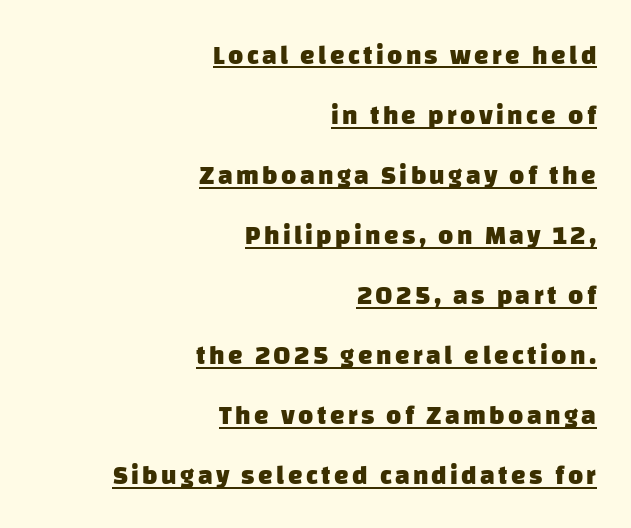
The image shows 26 px bold type; set right-aligned, loose line spacing (2.31x), underlined.
